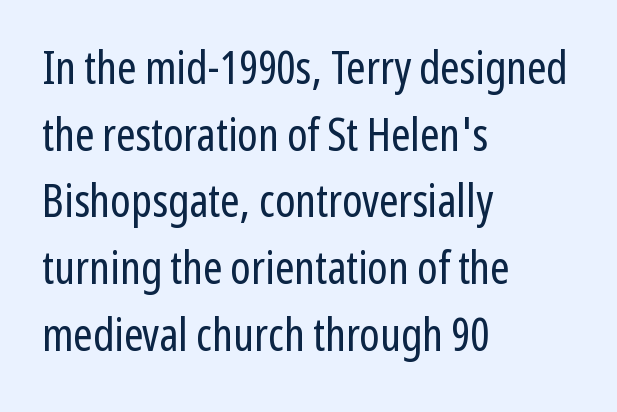
The image shows 46 px regular-weight, condensed sans-serif type, upright; set left-aligned, normal line spacing (1.45x), normal letter spacing, not underlined; low stroke contrast and a medium x-height.
